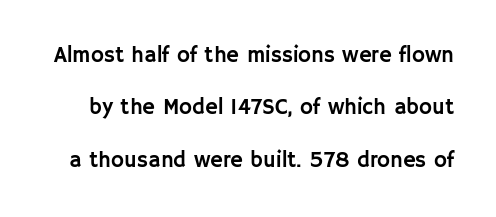
Ordinary non-slanted type is in use. The letterforms sit shoulder to shoulder at normal distance. Just letters on the line, the space beneath them empty. The leading is generous, giving the passage an open texture.
